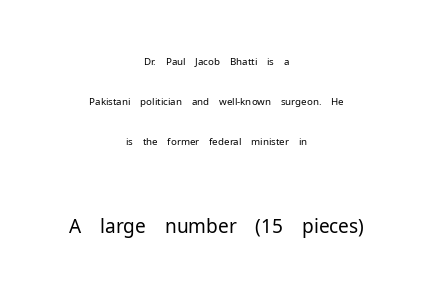
The image shows 39 px light sans-serif type, upright; set centered, loose line spacing (2.01x), normal letter spacing, not underlined; the second (bottom) block is 1.95x larger; low stroke contrast and a medium x-height.
